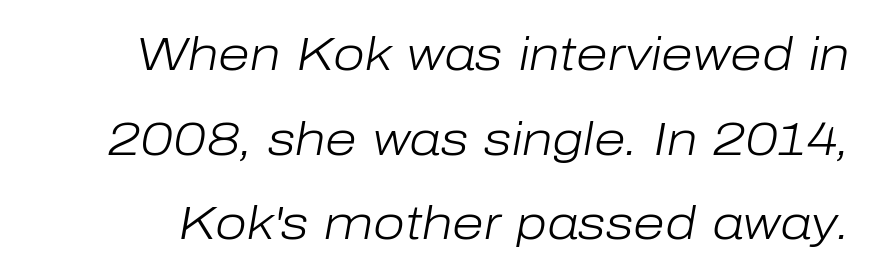
The image shows 46 px light type, italic (leaning right); set line spacing 1.84x, normal letter spacing, not underlined; low stroke contrast and a medium x-height.
